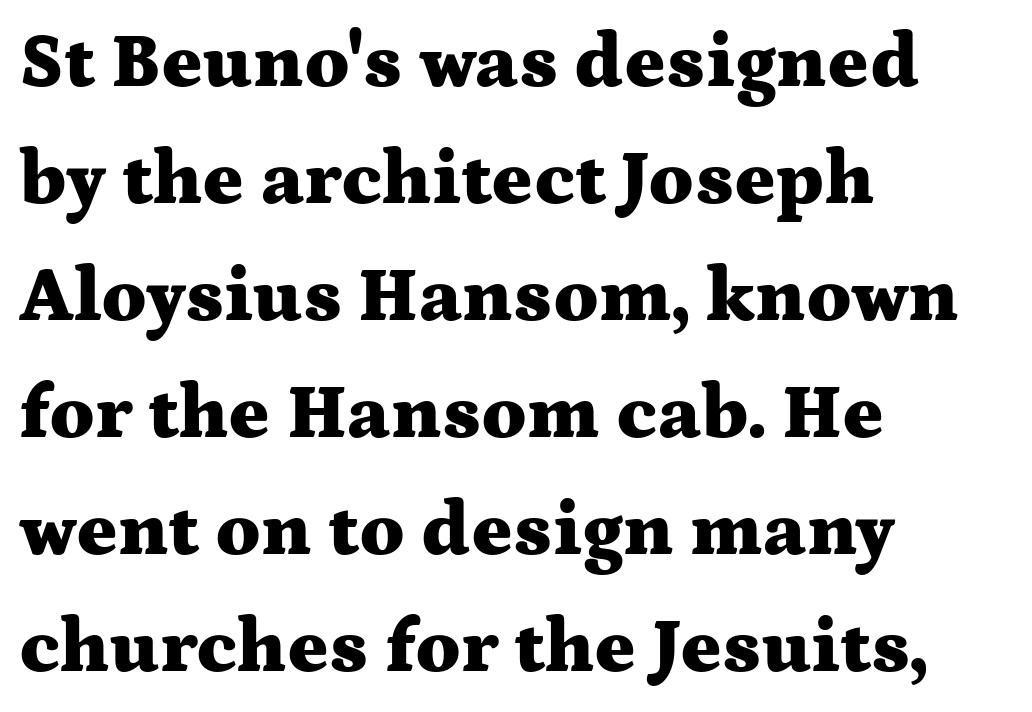
Q: Is the text bold? A: Yes.
Q: Is the text italic (slanted)? A: No, it is upright.
Q: Is the typeface a serif or a sans-serif typeface? A: Serif.
Q: Is the text underlined? A: No.
Q: How is the paragraph aligned? A: Left-aligned.
Q: Is the spacing between letters normal or unusually wide? A: Normal.
Q: Is the spacing between lines tight, normal or loose? A: Normal.
Q: Width (condensed, normal, or wide)? A: Wide.
Q: Stroke contrast? A: Medium.
Q: x-height? A: Medium.
Q: Monospaced? A: No.
